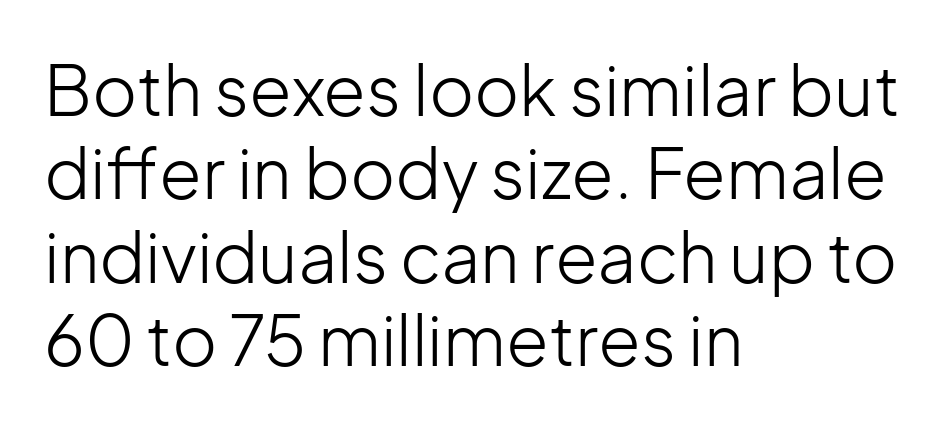
{"serif": "no", "italic": "no", "bold": "no", "weight": "light", "width": "normal", "stroke_contrast": "low", "x_height": "medium", "monospaced": "no", "underline": "no", "align": "left", "line_spacing_ratio": 1.21, "letter_spacing": "normal", "letter_spacing_em": 0.0, "glyph_px": 69}
